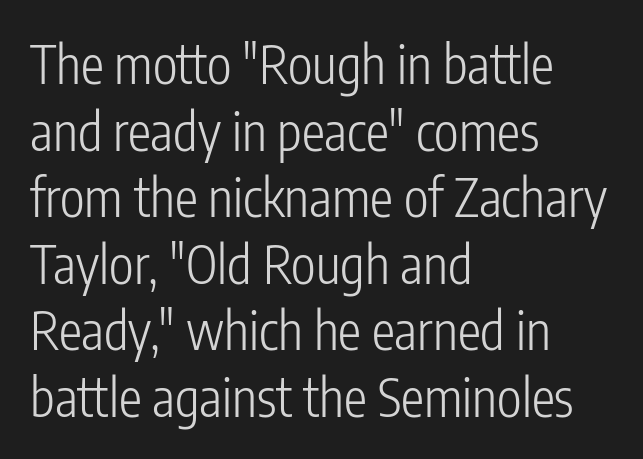
The image shows 52 px light, condensed sans-serif type, upright; set left-aligned, normal line spacing (1.28x), normal letter spacing, not underlined; low stroke contrast and a medium x-height.
